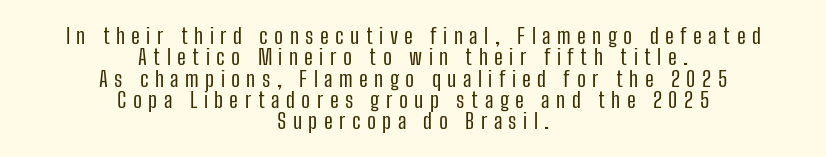
The letters stand upright; this is a roman face. Successive baselines arrive quickly, one right under another. Characters follow at a spacing far wider than the type designer built in. Letters rest on an invisible, unmarked baseline. Compared with a typical body face, this is equally light or lighter still.
